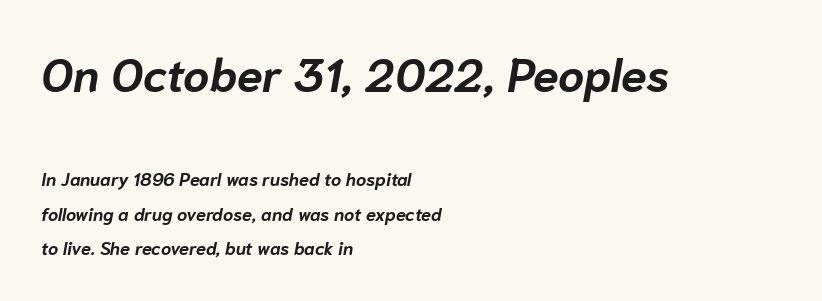
{"italic": "yes", "lean": "right", "slant_degrees": 10, "bold": "yes", "weight": "bold", "width": "normal", "stroke_contrast": "low", "x_height": "medium", "monospaced": "no", "underline": "no", "align": "left", "line_spacing": "loose", "line_spacing_ratio": 1.92, "letter_spacing": "normal", "letter_spacing_em": 0.0, "larger_block": "first", "size_ratio": 2.56, "glyph_px": 46}
